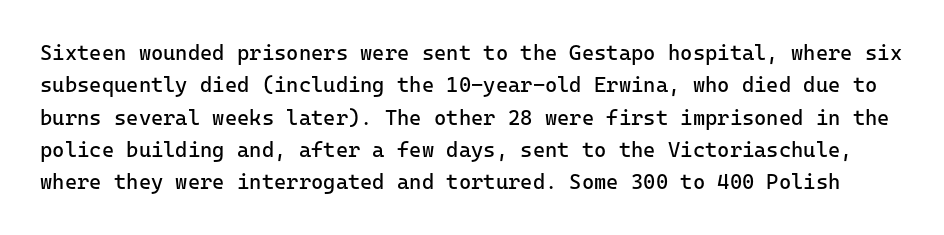
{"italic": "no", "bold": "no", "underline": "no", "line_spacing": "normal", "line_spacing_ratio": 1.54, "letter_spacing": "normal", "letter_spacing_em": 0.0, "glyph_px": 21}
